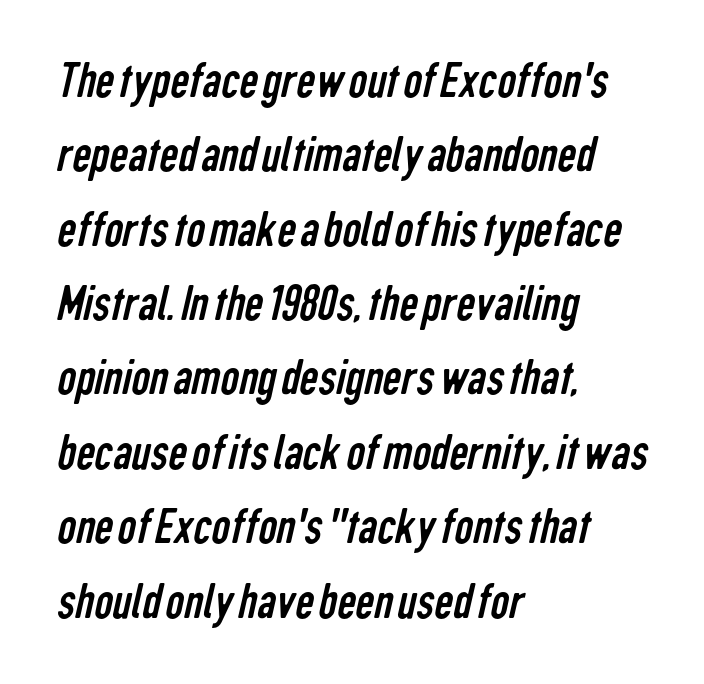
The image shows 52 px regular-weight, condensed sans-serif type; set left-aligned, normal line spacing (1.43x), normal letter spacing, not underlined; low stroke contrast and a medium x-height.
